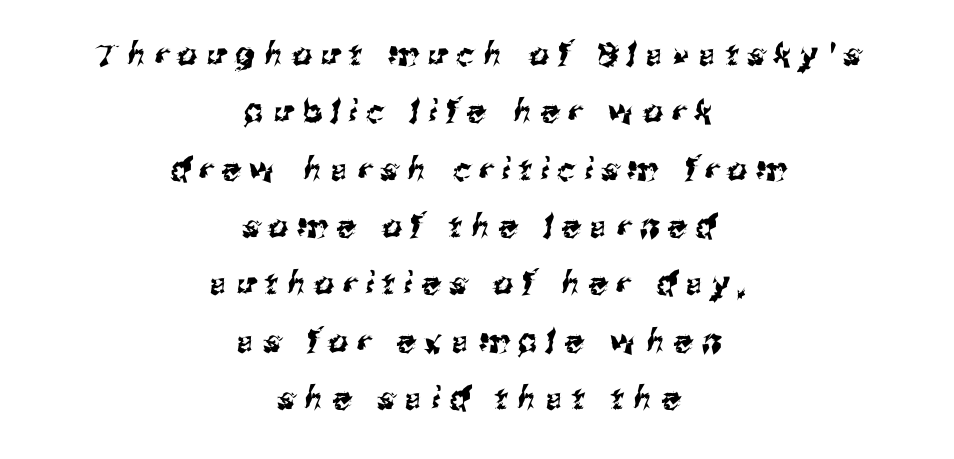
The image shows 31 px sans-serif type; set centered, line spacing 1.85x, unusually wide letter spacing (+0.3 em), not underlined; medium stroke contrast and a medium x-height.
